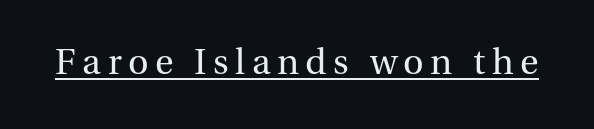
The image shows 38 px regular-weight serif type, upright; set underlined; medium stroke contrast and a medium x-height.
